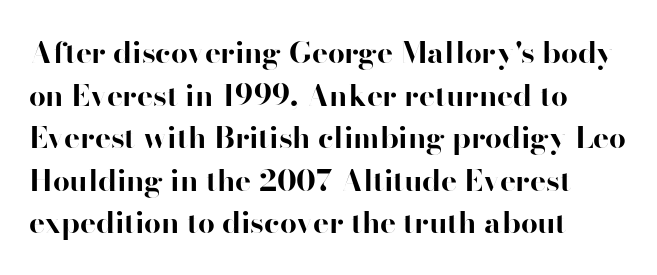
{"serif": "no", "italic": "no", "bold": "yes", "weight": "bold", "width": "normal", "stroke_contrast": "high", "x_height": "small", "monospaced": "no", "underline": "no", "align": "left", "line_spacing": "normal", "line_spacing_ratio": 1.42, "letter_spacing": "normal", "letter_spacing_em": 0.0, "glyph_px": 30}
